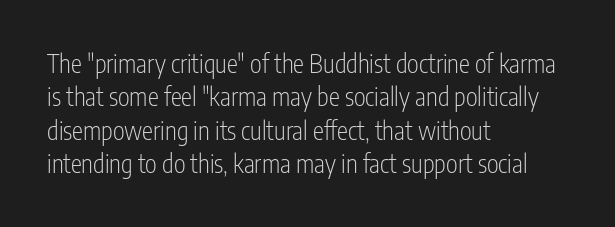
Notice how the stems are strictly vertical — no italics here. Clear beneath every line of the passage. Compared with typical paragraphs, the rows here are spaced about the same. The letters look calm and open, with moderate or lighter stems. Spacing between characters is what you'd get straight out of the box.
